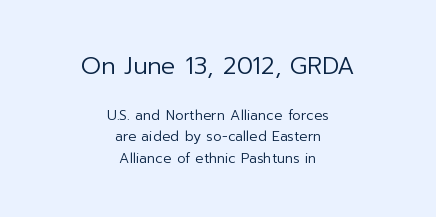
Q: Is the text bold? A: No.
Q: Is the text italic (slanted)? A: No, it is upright.
Q: Is the text underlined? A: No.
Q: How is the paragraph aligned? A: Centered.
Q: Is the spacing between letters normal or unusually wide? A: Normal.
Q: Is the spacing between lines tight, normal or loose? A: Normal.
Q: Which block of text is set in a larger size, the first (top) or the second (bottom)? A: The first (top) one.
